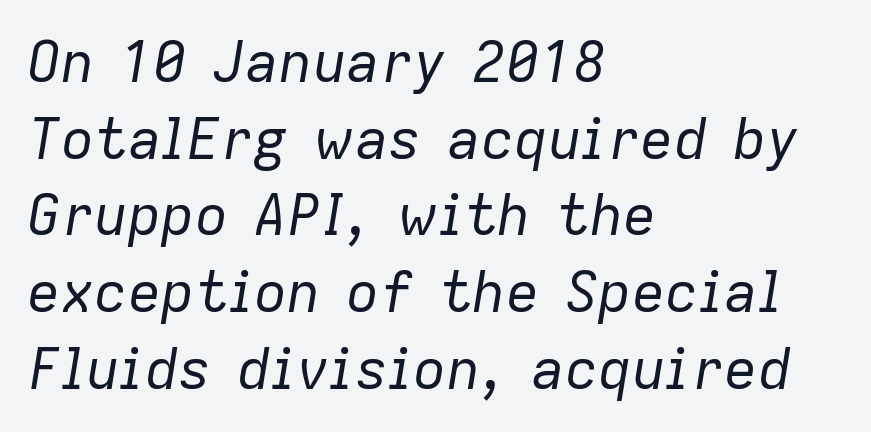
The image shows 56 px regular-weight type, italic (leaning right); set left-aligned, normal line spacing (1.37x), normal letter spacing, not underlined; low stroke contrast and a medium x-height.
